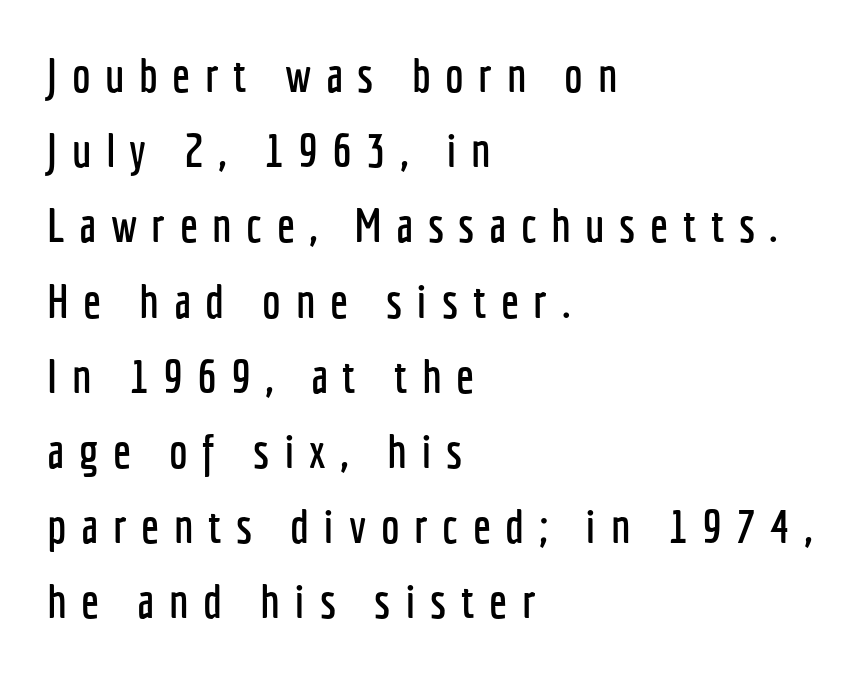
The image shows 47 px condensed sans-serif type, upright; set left-aligned, normal line spacing (1.6x), unusually wide letter spacing (+0.31 em), not underlined; low stroke contrast and a medium x-height.
